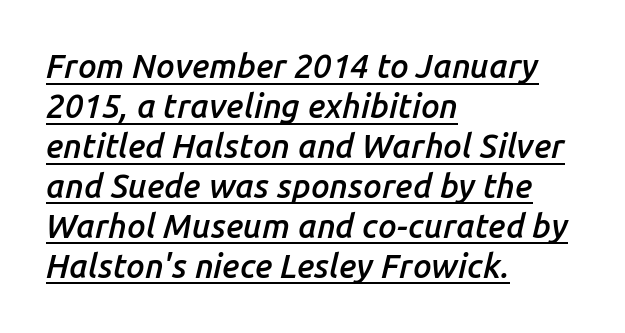
Q: Is the text bold? A: Semi-bold.
Q: Is the text italic (slanted)? A: Yes, it leans right by about 14 degrees.
Q: Is the text underlined? A: Yes.
Q: How is the paragraph aligned? A: Left-aligned.
Q: Is the spacing between letters normal or unusually wide? A: Normal.
Q: Width (condensed, normal, or wide)? A: Normal.
Q: Stroke contrast? A: Low.
Q: x-height? A: Medium.
Q: Monospaced? A: No.
